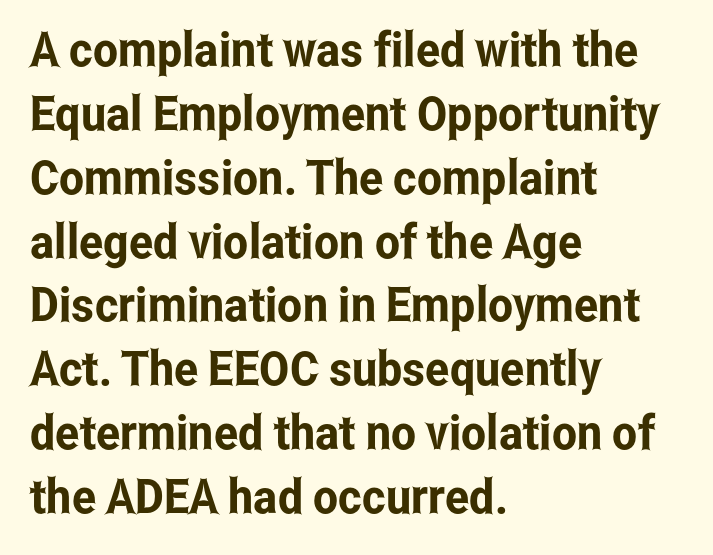
{"serif": "no", "italic": "no", "width": "condensed", "stroke_contrast": "low", "x_height": "medium", "monospaced": "no", "underline": "no", "align": "left", "line_spacing": "normal", "line_spacing_ratio": 1.33, "letter_spacing": "normal", "letter_spacing_em": 0.0, "glyph_px": 48}
